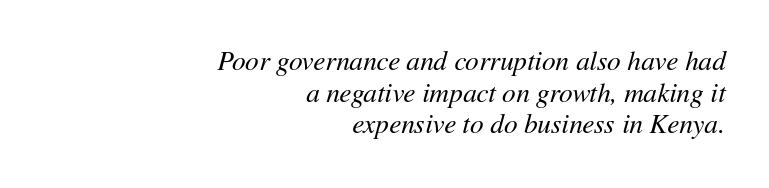
Q: Is the text bold? A: No.
Q: Is the text italic (slanted)? A: Yes, it leans right by about 11 degrees.
Q: Is the text underlined? A: No.
Q: How is the paragraph aligned? A: Right-aligned.
Q: Is the spacing between letters normal or unusually wide? A: Normal.
